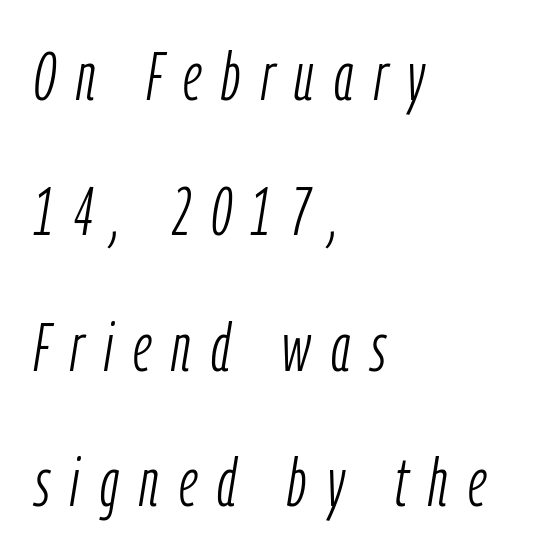
Q: Is the text bold? A: No.
Q: Is the text italic (slanted)? A: Yes, it leans right by about 9 degrees.
Q: Is the text underlined? A: No.
Q: How is the paragraph aligned? A: Left-aligned.
Q: Is the spacing between letters normal or unusually wide? A: Unusually wide.
Q: Is the spacing between lines tight, normal or loose? A: Loose.
Q: Width (condensed, normal, or wide)? A: Condensed.
Q: Stroke contrast? A: Low.
Q: x-height? A: Medium.
Q: Monospaced? A: No.
